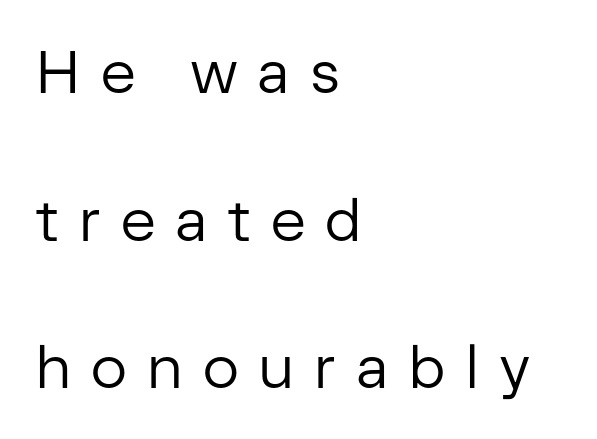
{"serif": "no", "italic": "no", "bold": "no", "weight": "regular", "width": "normal", "stroke_contrast": "low", "x_height": "medium", "monospaced": "no", "underline": "no", "align": "left", "line_spacing": "loose", "line_spacing_ratio": 2.46, "letter_spacing": "wide", "letter_spacing_em": 0.33, "glyph_px": 60}
